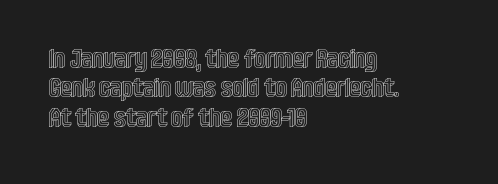
Q: Is the text italic (slanted)? A: No, it is upright.
Q: Is the text underlined? A: No.
Q: How is the paragraph aligned? A: Left-aligned.
Q: Is the spacing between letters normal or unusually wide? A: Normal.
Q: Is the spacing between lines tight, normal or loose? A: Tight.
